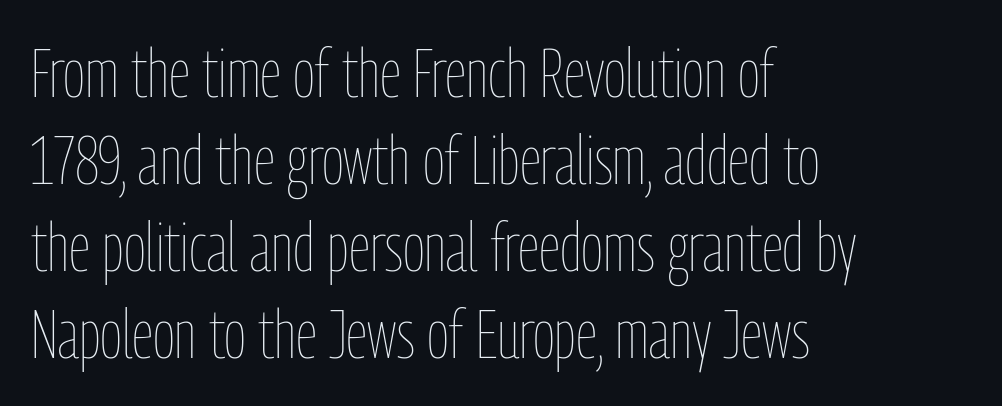
The image shows 68 px thin, condensed type, upright; set left-aligned, normal line spacing (1.28x), normal letter spacing, not underlined; low stroke contrast and a medium x-height.
